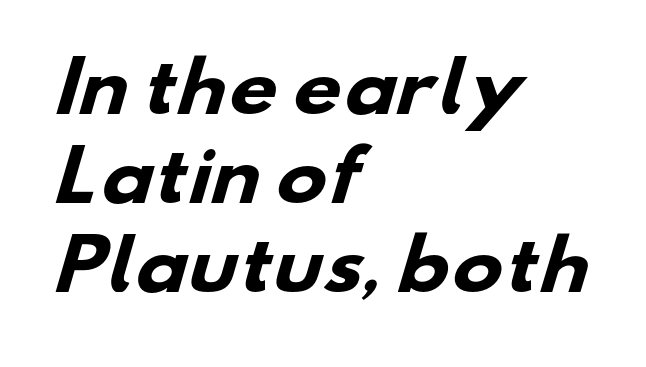
Quick note: underline off. The face used here has the dense, thick strokes of a bold. Font category for this specimen: sans-serif. Looks like regular typesetting: each glyph gets only the width it needs. This sample keeps an unexceptional amount of space between lines. The tracking reads as untouched default to a designer's eye.
